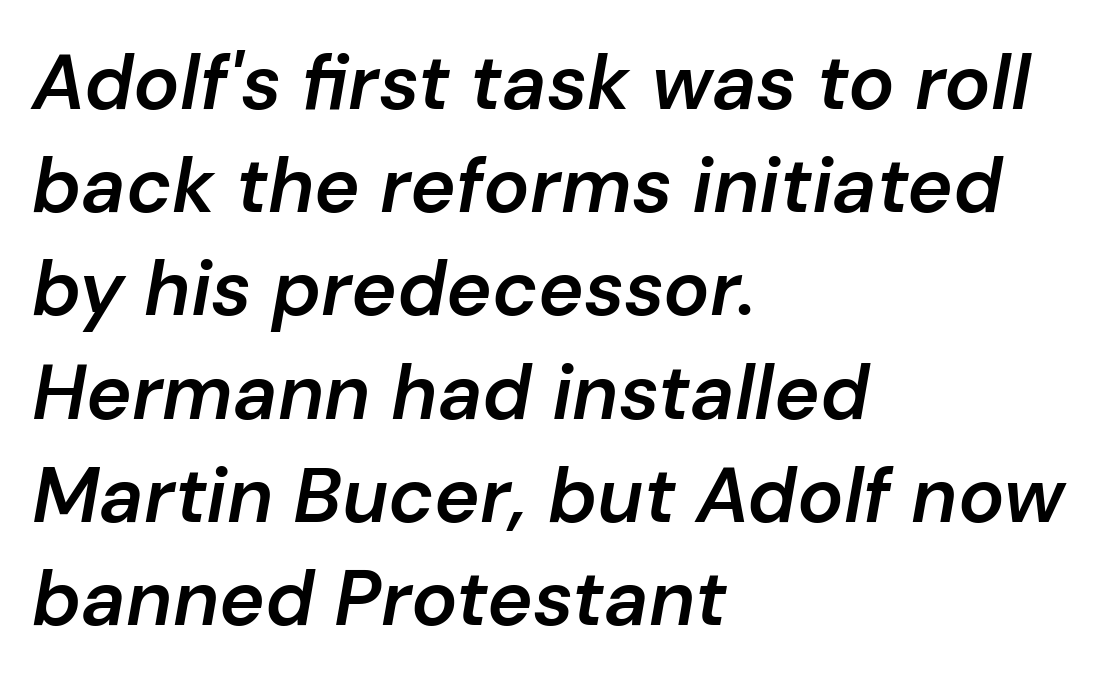
{"italic": "yes", "lean": "right", "slant_degrees": 10, "bold": "semi", "weight": "semibold", "width": "normal", "stroke_contrast": "low", "x_height": "medium", "monospaced": "no", "underline": "no", "align": "left", "line_spacing": "normal", "line_spacing_ratio": 1.34, "letter_spacing": "normal", "letter_spacing_em": 0.0, "glyph_px": 77}
